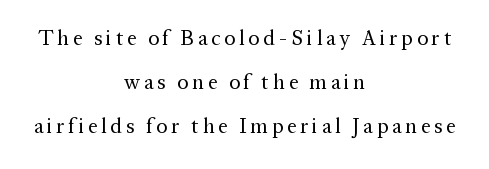
{"italic": "no", "bold": "no", "underline": "no", "align": "center", "line_spacing": "loose", "line_spacing_ratio": 2.1, "glyph_px": 21}
